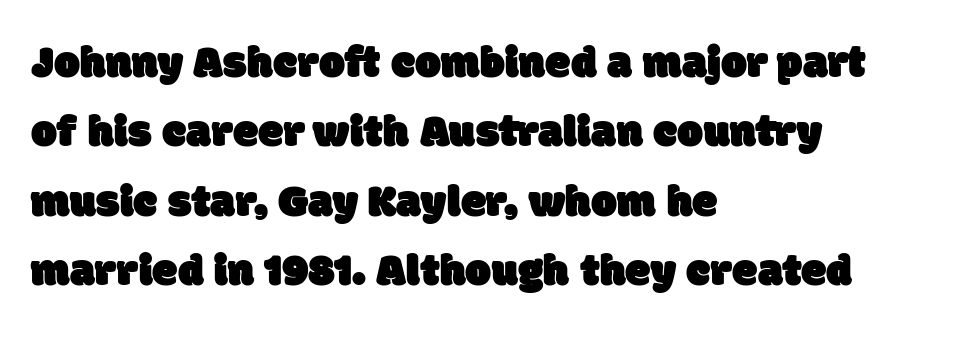
{"serif": "no", "width": "normal", "stroke_contrast": "low", "x_height": "large", "monospaced": "no", "underline": "no", "align": "left", "line_spacing": "normal", "line_spacing_ratio": 1.51, "letter_spacing": "normal", "letter_spacing_em": 0.0, "glyph_px": 46}
